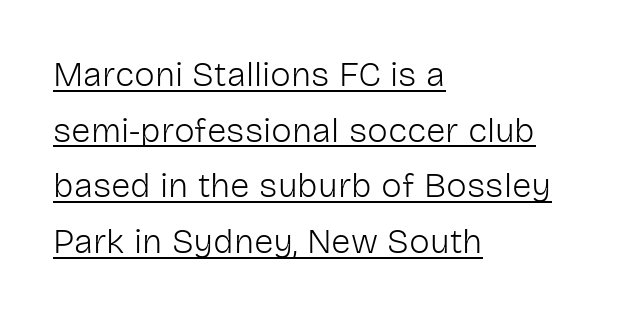
Line beginnings align vertically; line endings do not. This rendering features underlined lettering. Leading matches the norm, producing a regular column. This sample uses plain, unmodified letter spacing.
